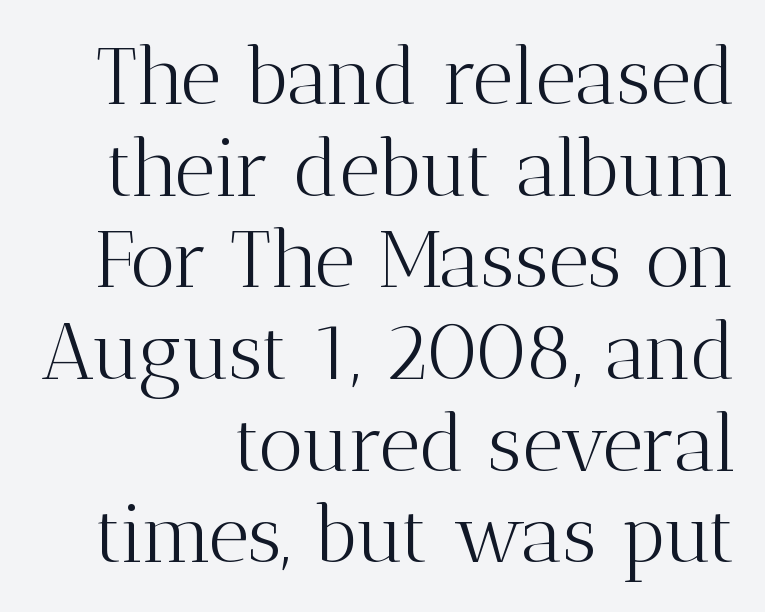
Q: Is the text bold? A: No.
Q: Is the text italic (slanted)? A: No, it is upright.
Q: Is the typeface a serif or a sans-serif typeface? A: Serif.
Q: Is the text underlined? A: No.
Q: How is the paragraph aligned? A: Right-aligned.
Q: Is the spacing between letters normal or unusually wide? A: Normal.
Q: Width (condensed, normal, or wide)? A: Normal.
Q: Stroke contrast? A: Medium.
Q: x-height? A: Medium.
Q: Monospaced? A: No.
